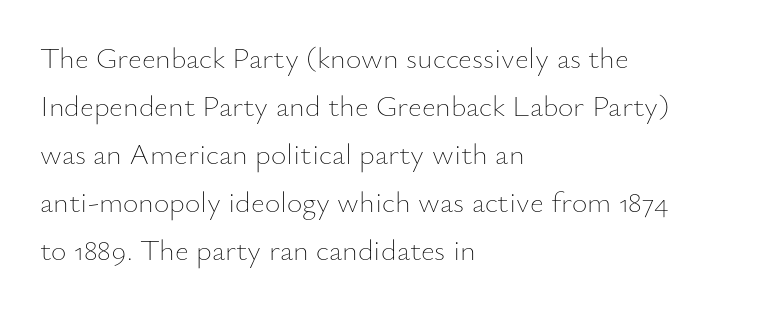
The image shows 30 px thin type, upright; set left-aligned, normal line spacing (1.6x), normal letter spacing, not underlined; low stroke contrast and a small x-height.
